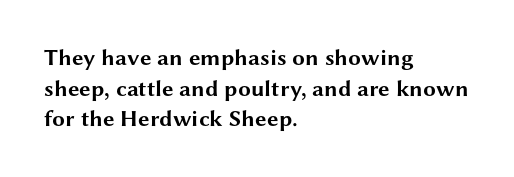
Nobody touched the tracking dial on this one. Heft: maximum for text — a bold. The rendering anchors every line to the left-hand side. The line-height multiplier appears to be the usual default.
